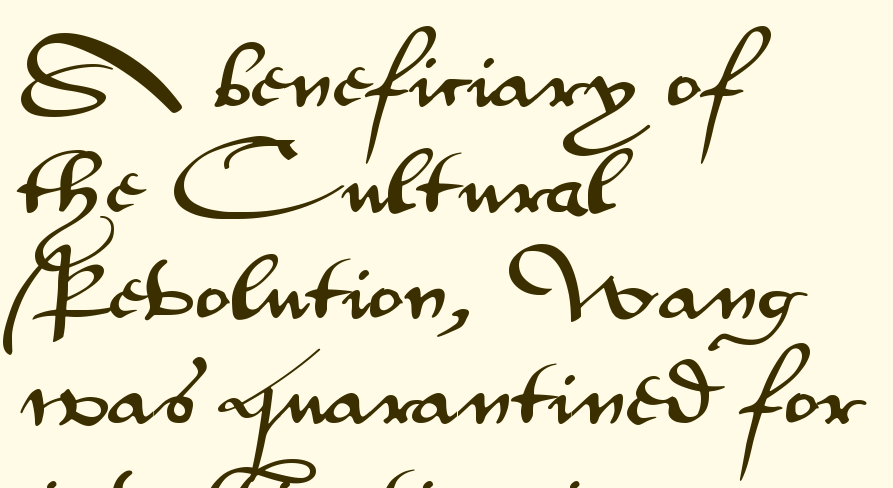
The image shows 74 px wide sans-serif type; set left-aligned, normal line spacing (1.43x), normal letter spacing, not underlined; medium stroke contrast and a small x-height.
